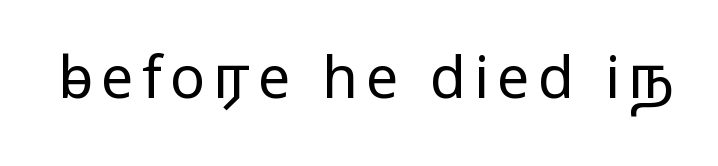
Q: Is the text bold? A: No.
Q: Is the text italic (slanted)? A: No, it is upright.
Q: Is the typeface a serif or a sans-serif typeface? A: Sans-serif.
Q: Is the text underlined? A: No.
Q: Width (condensed, normal, or wide)? A: Wide.
Q: Stroke contrast? A: Low.
Q: x-height? A: Medium.
Q: Monospaced? A: No.
